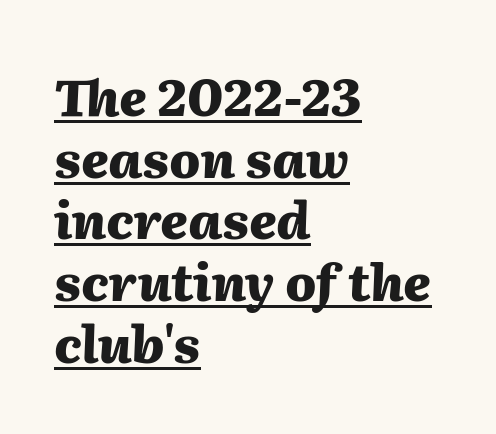
The image shows 51 px heavy type, italic (leaning right); set left-aligned, line spacing 1.21x, normal letter spacing, underlined; medium stroke contrast and a medium x-height.
